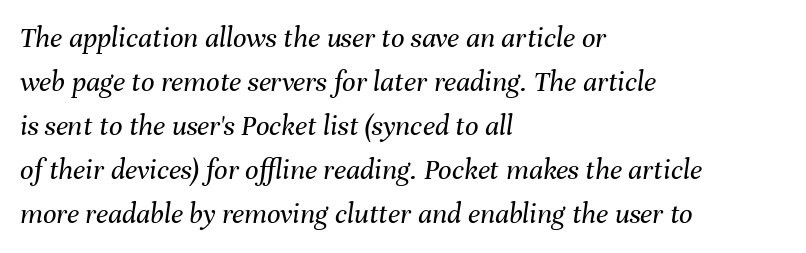
{"italic": "yes", "lean": "right", "slant_degrees": 8, "bold": "no", "weight": "regular", "width": "normal", "stroke_contrast": "medium", "x_height": "medium", "monospaced": "no", "underline": "no", "align": "left", "line_spacing": "normal", "line_spacing_ratio": 1.47, "letter_spacing": "normal", "letter_spacing_em": 0.0, "glyph_px": 30}
